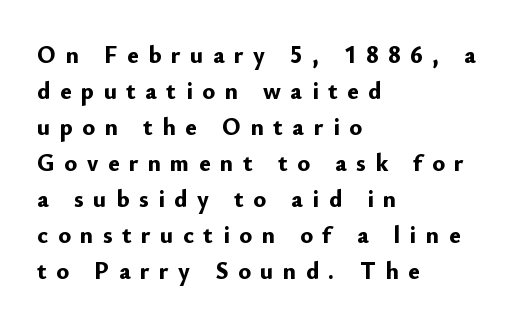
{"italic": "no", "bold": "yes", "underline": "no", "align": "left", "line_spacing": "normal", "line_spacing_ratio": 1.5, "letter_spacing": "wide", "letter_spacing_em": 0.4, "glyph_px": 24}
